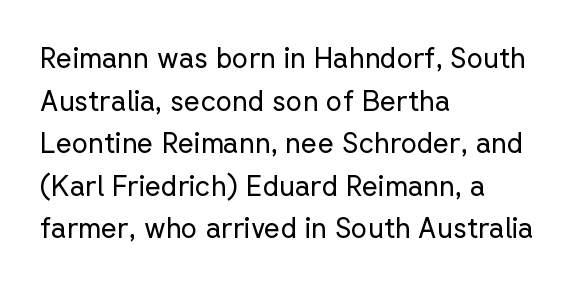
{"serif": "no", "italic": "no", "bold": "no", "weight": "regular", "width": "normal", "stroke_contrast": "low", "x_height": "medium", "monospaced": "no", "underline": "no", "align": "left", "line_spacing": "normal", "line_spacing_ratio": 1.52, "letter_spacing": "normal", "letter_spacing_em": 0.0, "glyph_px": 28}
